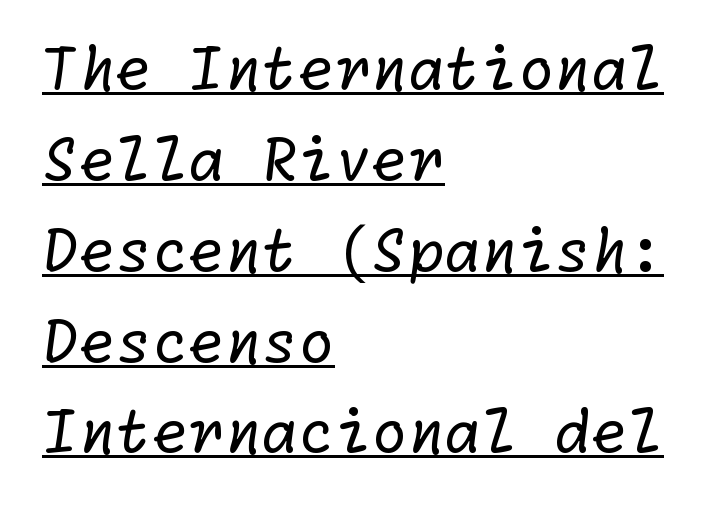
{"serif": "no", "bold": "no", "weight": "regular", "width": "normal", "stroke_contrast": "low", "x_height": "medium", "underline": "yes", "align": "left", "line_spacing": "normal", "line_spacing_ratio": 1.54, "letter_spacing": "normal", "letter_spacing_em": 0.0, "glyph_px": 59}
